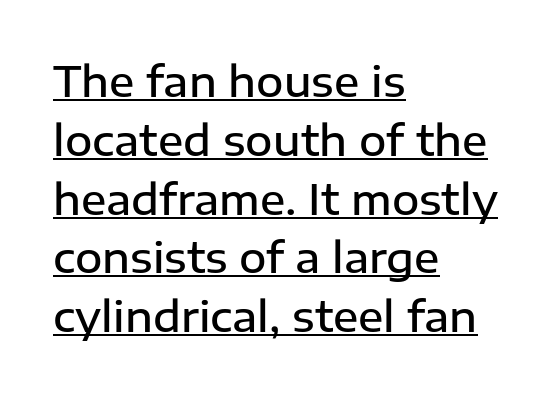
{"serif": "no", "italic": "no", "bold": "semi", "weight": "semibold", "width": "normal", "stroke_contrast": "low", "x_height": "medium", "monospaced": "no", "underline": "yes", "align": "left", "line_spacing": "normal", "line_spacing_ratio": 1.4, "letter_spacing": "normal", "letter_spacing_em": 0.0, "glyph_px": 42}
